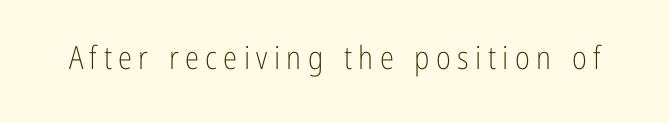
The glyphs are unaccompanied by any horizontal stroke below them. Posture: straight, roman, zero tilt. Note the varied advance widths — an 'i' is clearly narrower than an 'm'. Serifs: no, the terminals of the letterforms are clean. Tracking value appears strongly positive — letters spread wide. The cut favours lightness, reaching ordinary text weight at its darkest.
